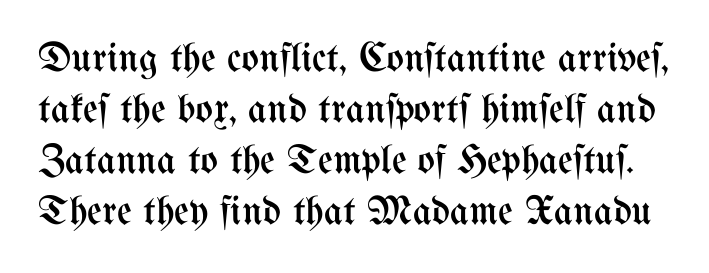
The image shows 41 px regular-weight, condensed type, upright; set line spacing 1.24x, normal letter spacing, not underlined; medium stroke contrast and a medium x-height.
